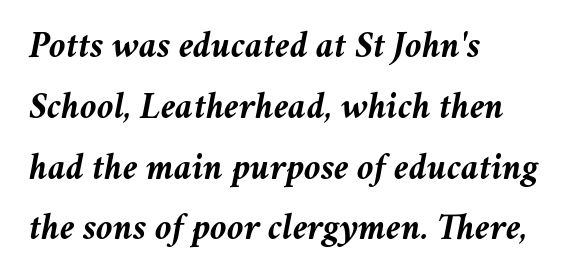
Only glyphs here, with clear space below each row. Chunky letters — that's bold for sure. Varying glyph widths throughout — classic text-font behaviour. Rows of type keep a routine distance in the vertical direction. Posture: slanted.
